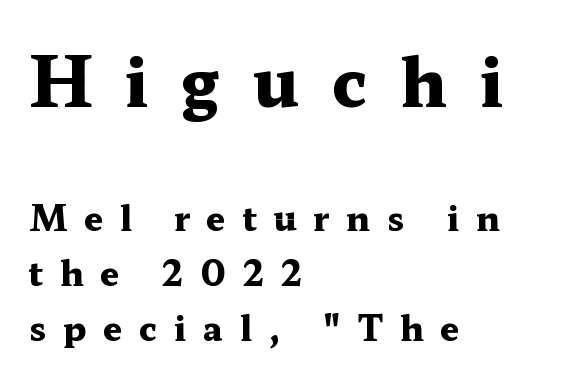
Q: Is the text bold? A: Yes.
Q: Is the text italic (slanted)? A: No, it is upright.
Q: Is the typeface a serif or a sans-serif typeface? A: Serif.
Q: Is the text underlined? A: No.
Q: How is the paragraph aligned? A: Left-aligned.
Q: Is the spacing between letters normal or unusually wide? A: Unusually wide.
Q: Is the spacing between lines tight, normal or loose? A: Normal.
Q: Which block of text is set in a larger size, the first (top) or the second (bottom)? A: The first (top) one.
Q: Width (condensed, normal, or wide)? A: Wide.
Q: Stroke contrast? A: Medium.
Q: x-height? A: Medium.
Q: Monospaced? A: No.
